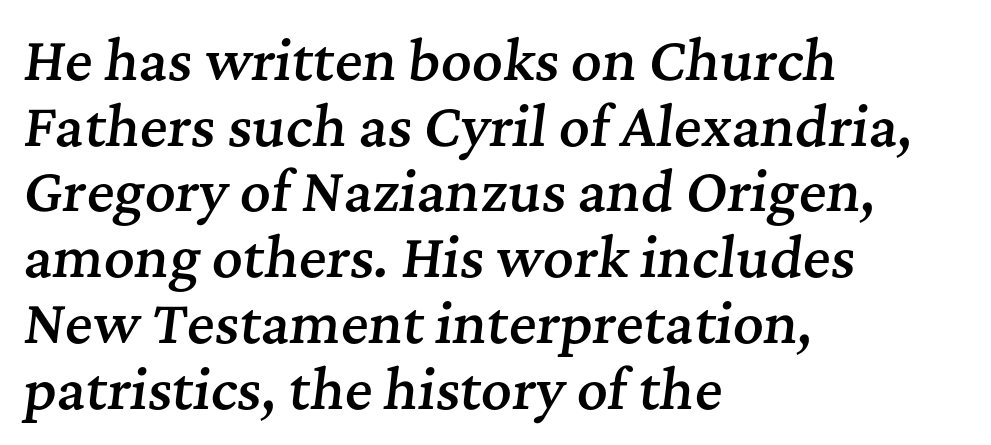
The image shows 53 px semibold serif type, italic (leaning right); set left-aligned, line spacing 1.24x, normal letter spacing, not underlined; medium stroke contrast and a medium x-height.
